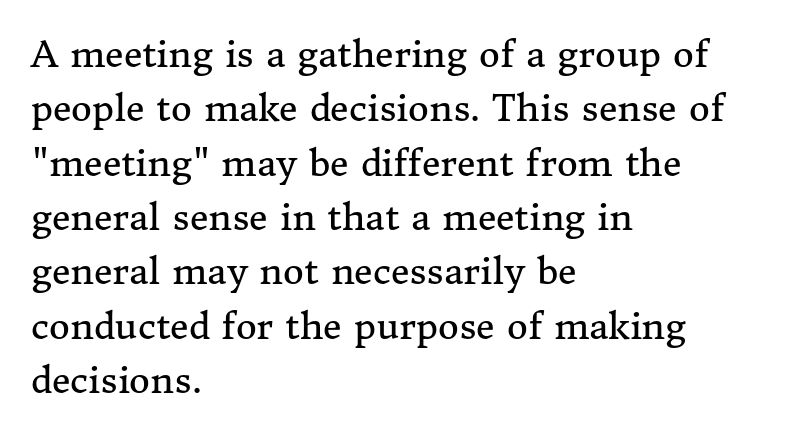
If you measured baseline to baseline, you'd find a middling distance. To sum up the face: it has serifs. Here the designer chose a conventional face with non-uniform glyph widths. Tracking here is standard; glyphs follow each other at the usual distance. Posture: upright roman. Vertical stems look standard width or narrower in stroke.
